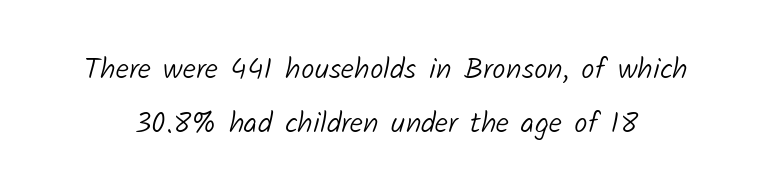
The letters advance in unequal steps, a hallmark of proportional type. Note: no serifs on the glyphs. The string is rendered with underlining switched off. The typesetting does not lean heavy: it is not bold.
